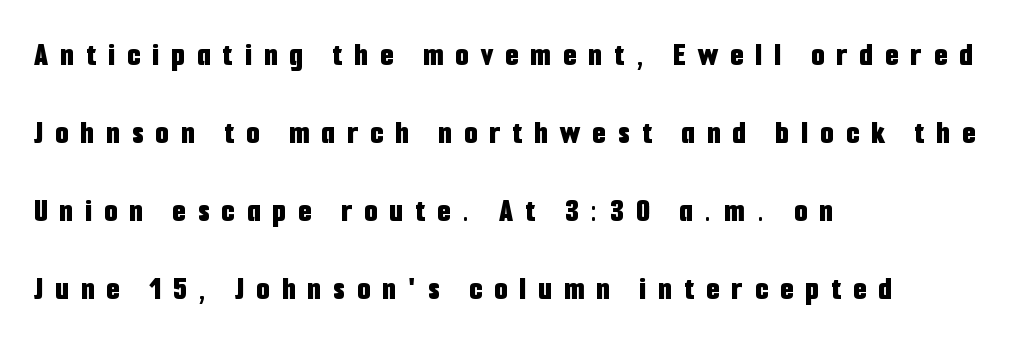
The image shows 34 px bold, condensed sans-serif type, upright; set left-aligned, loose line spacing (2.29x), unusually wide letter spacing (+0.36 em), not underlined; low stroke contrast and a medium x-height.
